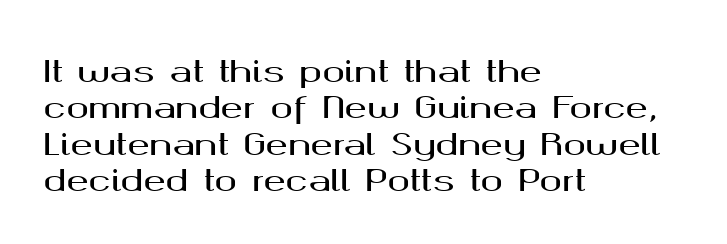
{"serif": "no", "italic": "no", "width": "wide", "stroke_contrast": "medium", "x_height": "medium", "monospaced": "no", "underline": "no", "align": "left", "line_spacing_ratio": 1.21, "letter_spacing": "normal", "letter_spacing_em": 0.0, "glyph_px": 30}
